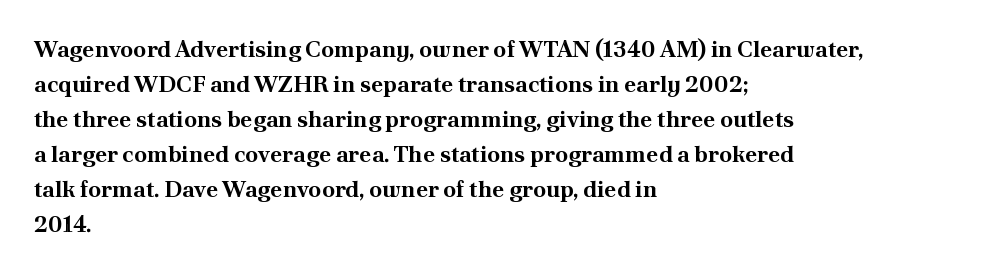
Q: Is the text bold? A: Yes.
Q: Is the text italic (slanted)? A: No, it is upright.
Q: Is the text underlined? A: No.
Q: How is the paragraph aligned? A: Left-aligned.
Q: Is the spacing between letters normal or unusually wide? A: Normal.
Q: Is the spacing between lines tight, normal or loose? A: Normal.
